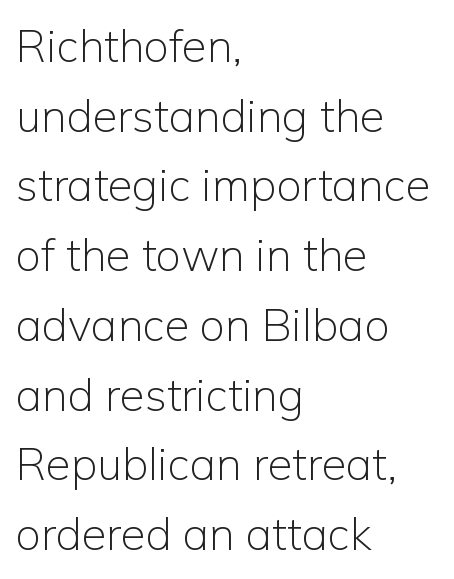
Is the letter spacing exaggerated? No — it looks like the ordinary default. Which margin do the lines hug? The left one — the right edge is uneven. Are there feet on the stems? There aren't — it's a sans. The strokes are not fattened; the text isn't bold. Does the lettering tilt? It doesn't — this is upright.
